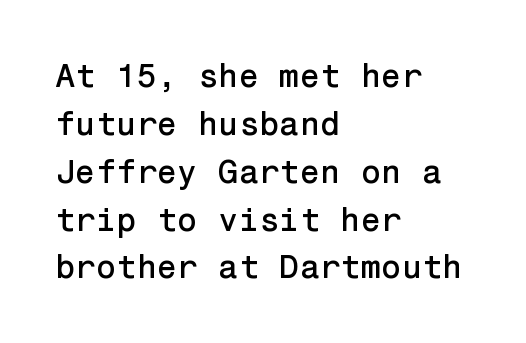
Q: Is the text italic (slanted)? A: No, it is upright.
Q: Is the typeface a serif or a sans-serif typeface? A: Sans-serif.
Q: Is the text underlined? A: No.
Q: How is the paragraph aligned? A: Left-aligned.
Q: Is the spacing between letters normal or unusually wide? A: Normal.
Q: Is the spacing between lines tight, normal or loose? A: Normal.
Q: Width (condensed, normal, or wide)? A: Normal.
Q: Stroke contrast? A: Low.
Q: x-height? A: Medium.
